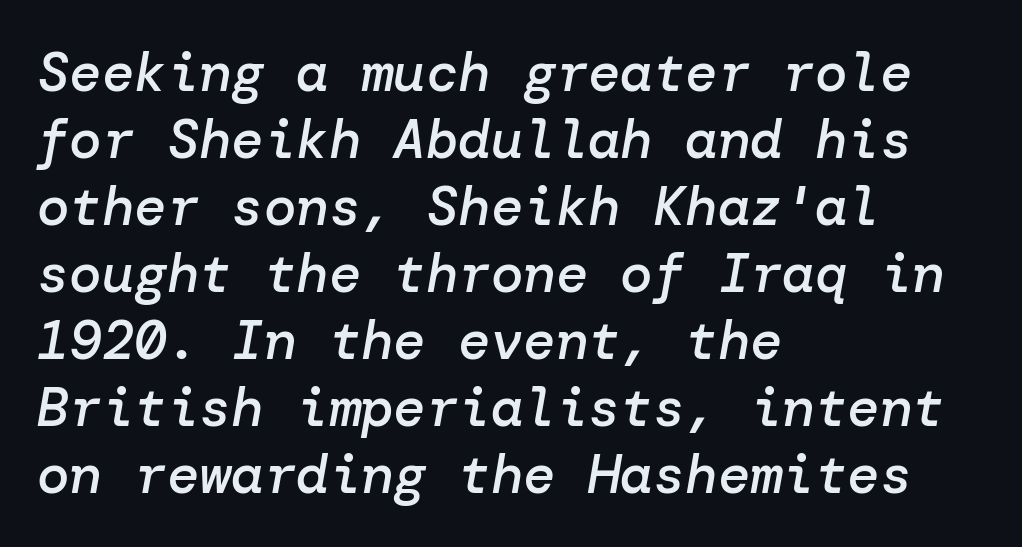
Which margin do the lines hug? The left one — the right edge is uneven. In terms of posture, this sample is oblique. This is the in-between weight designers call semibold or demi. Caption: standard tracking, unaltered.
